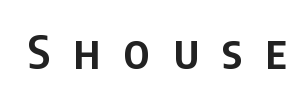
The rendering uses natural spacing where letterforms have individual widths. Strokes here are thickened, but only to semibold level. A clean baseline with only descenders dipping below it. Classification — sans serif. Every stem runs plumb, perpendicular to the baseline. The tracking reads as deliberately expanded to a designer's eye.
